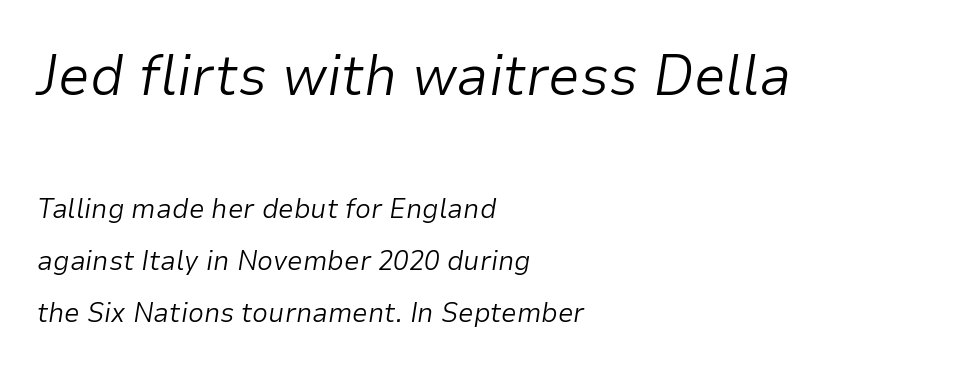
The image shows 57 px light type, italic (leaning right); set left-aligned, line spacing 1.86x, normal letter spacing, not underlined; the first (top) block is 2.04x larger; low stroke contrast and a medium x-height.
